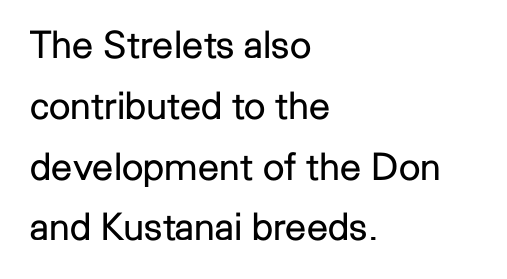
The image shows 38 px regular-weight sans-serif type, upright; set left-aligned, normal line spacing (1.6x), normal letter spacing, not underlined; low stroke contrast and a medium x-height.
